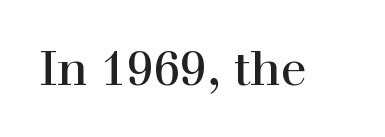
Q: Is the text italic (slanted)? A: No, it is upright.
Q: Is the typeface a serif or a sans-serif typeface? A: Serif.
Q: Is the text underlined? A: No.
Q: Is the spacing between letters normal or unusually wide? A: Normal.
Q: Width (condensed, normal, or wide)? A: Normal.
Q: x-height? A: Medium.
Q: Monospaced? A: No.
